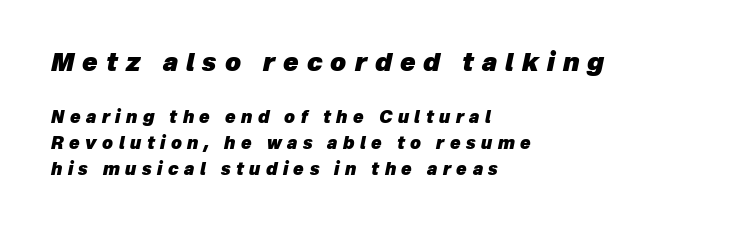
The image shows 25 px bold type, italic (leaning right); set left-aligned, normal line spacing (1.53x), unusually wide letter spacing (+0.32 em), not underlined; the first (top) block is 1.47x larger.
